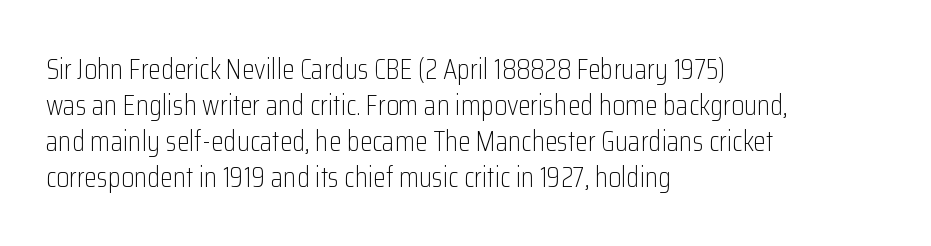
Q: Is the text bold? A: No.
Q: Is the text italic (slanted)? A: No, it is upright.
Q: Is the typeface a serif or a sans-serif typeface? A: Sans-serif.
Q: Is the text underlined? A: No.
Q: How is the paragraph aligned? A: Left-aligned.
Q: Is the spacing between letters normal or unusually wide? A: Normal.
Q: Width (condensed, normal, or wide)? A: Condensed.
Q: Stroke contrast? A: Low.
Q: x-height? A: Medium.
Q: Monospaced? A: No.
